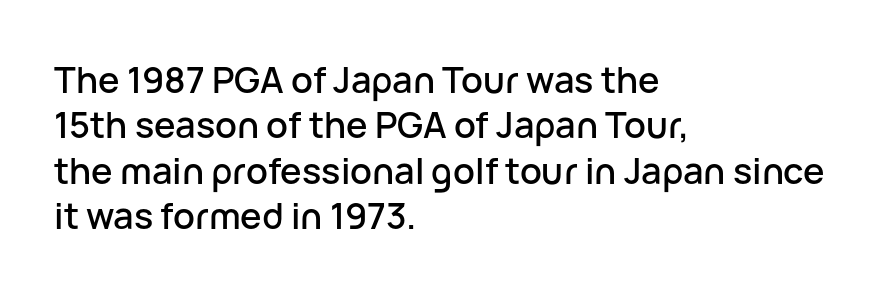
The image shows 36 px sans-serif type, upright; set left-aligned, normal line spacing (1.26x), normal letter spacing, not underlined; low stroke contrast and a medium x-height.
